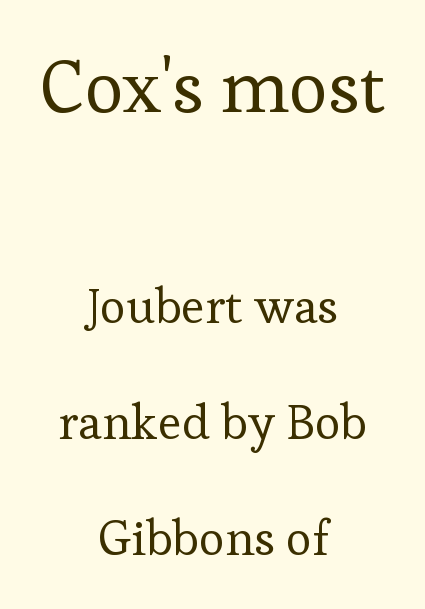
The image shows 74 px regular-weight serif type, upright; set centered, loose line spacing (2.37x), normal letter spacing, not underlined; the first (top) block is 1.51x larger; low stroke contrast and a medium x-height.
